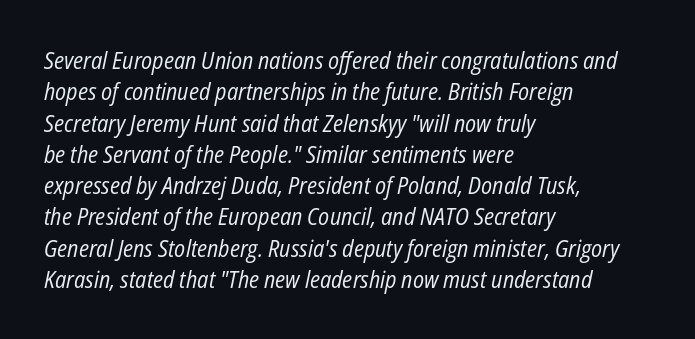
The image shows 23 px text type, italic (leaning right); set left-aligned, normal line spacing (1.36x), normal letter spacing, not underlined.
